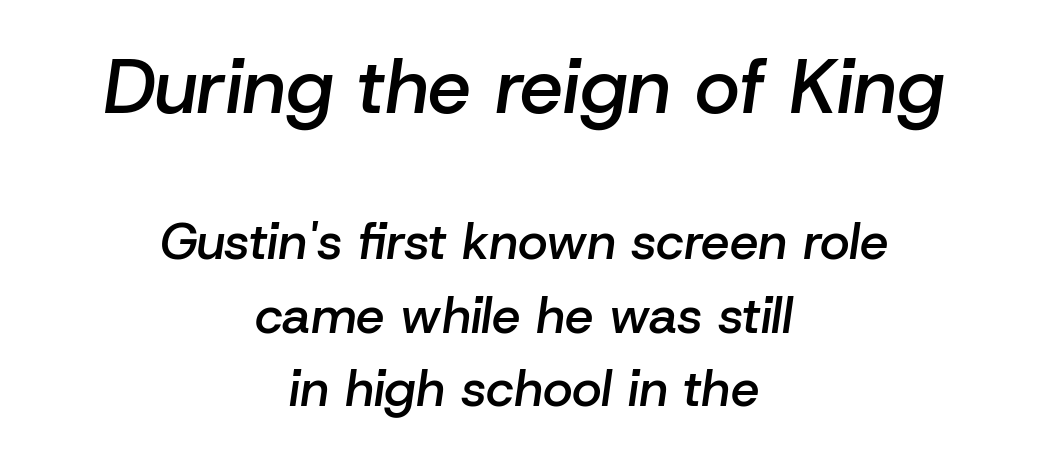
Q: Is the text bold? A: Semi-bold.
Q: Is the text italic (slanted)? A: Yes, it leans right by about 8 degrees.
Q: Is the text underlined? A: No.
Q: How is the paragraph aligned? A: Centered.
Q: Is the spacing between letters normal or unusually wide? A: Normal.
Q: Is the spacing between lines tight, normal or loose? A: Normal.
Q: Which block of text is set in a larger size, the first (top) or the second (bottom)? A: The first (top) one.
Q: Width (condensed, normal, or wide)? A: Normal.
Q: Stroke contrast? A: Low.
Q: x-height? A: Medium.
Q: Monospaced? A: No.
